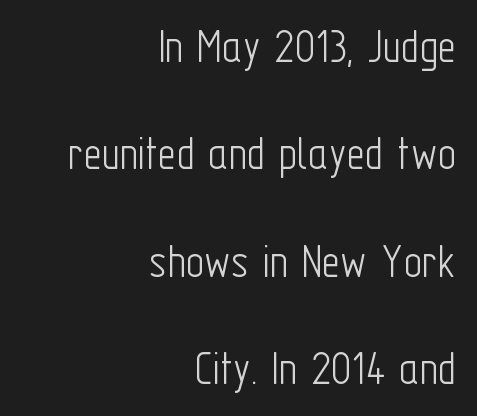
Q: Is the text bold? A: No.
Q: Is the text italic (slanted)? A: No, it is upright.
Q: Is the typeface a serif or a sans-serif typeface? A: Sans-serif.
Q: Is the text underlined? A: No.
Q: How is the paragraph aligned? A: Right-aligned.
Q: Is the spacing between letters normal or unusually wide? A: Normal.
Q: Is the spacing between lines tight, normal or loose? A: Loose.
Q: Width (condensed, normal, or wide)? A: Condensed.
Q: Stroke contrast? A: Low.
Q: x-height? A: Medium.
Q: Monospaced? A: No.
